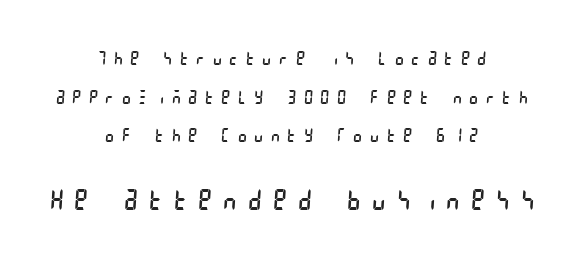
Q: Is the text bold? A: No.
Q: Is the text underlined? A: No.
Q: How is the paragraph aligned? A: Centered.
Q: Is the spacing between letters normal or unusually wide? A: Unusually wide.
Q: Is the spacing between lines tight, normal or loose? A: Loose.
Q: Which block of text is set in a larger size, the first (top) or the second (bottom)? A: The second (bottom) one.
